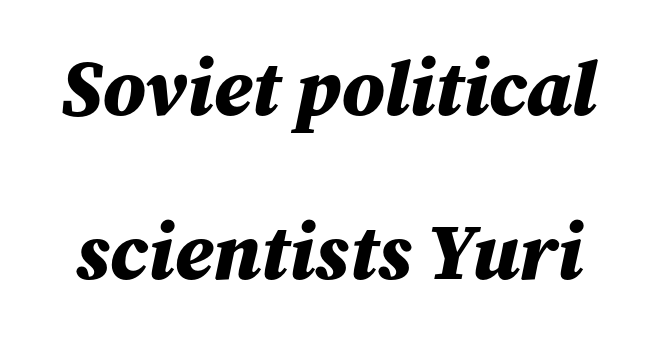
The image shows 79 px bold type, italic (leaning right); set loose line spacing (2.07x), normal letter spacing, not underlined; medium stroke contrast and a medium x-height.
